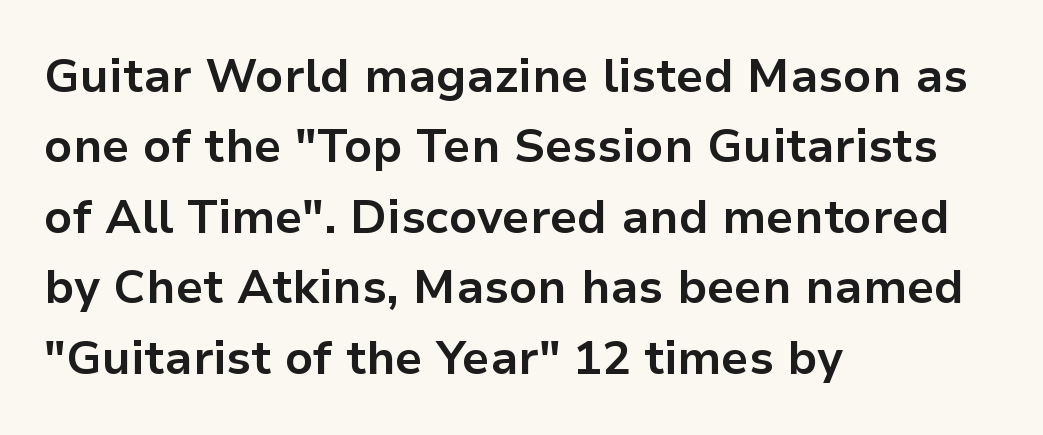
Q: Is the text bold? A: Yes.
Q: Is the text italic (slanted)? A: No, it is upright.
Q: Is the typeface a serif or a sans-serif typeface? A: Sans-serif.
Q: Is the text underlined? A: No.
Q: How is the paragraph aligned? A: Left-aligned.
Q: Is the spacing between letters normal or unusually wide? A: Normal.
Q: Is the spacing between lines tight, normal or loose? A: Normal.
Q: Width (condensed, normal, or wide)? A: Normal.
Q: Stroke contrast? A: Low.
Q: x-height? A: Medium.
Q: Monospaced? A: No.
